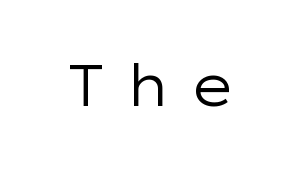
Q: Is the text bold? A: No.
Q: Is the text italic (slanted)? A: No, it is upright.
Q: Is the typeface a serif or a sans-serif typeface? A: Sans-serif.
Q: Is the text underlined? A: No.
Q: Is the spacing between letters normal or unusually wide? A: Unusually wide.
Q: Width (condensed, normal, or wide)? A: Wide.
Q: Stroke contrast? A: Low.
Q: x-height? A: Medium.
Q: Monospaced? A: No.
